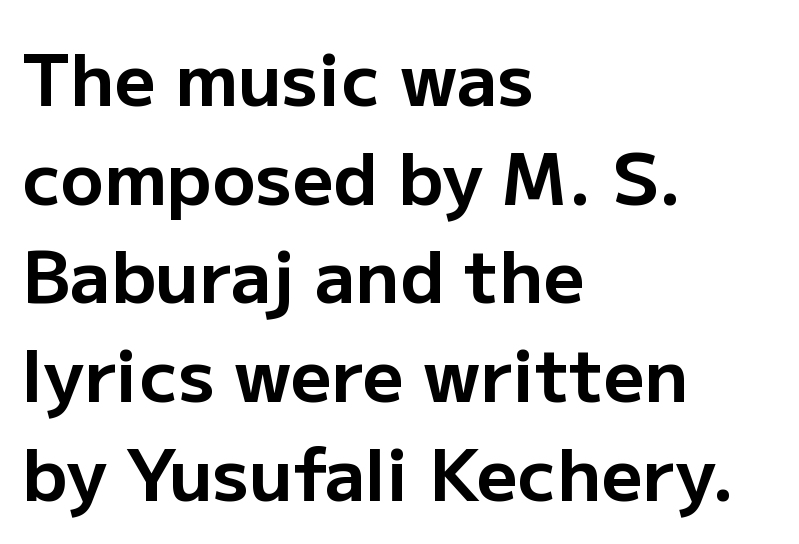
Q: Is the text bold? A: Yes.
Q: Is the text italic (slanted)? A: No, it is upright.
Q: Is the typeface a serif or a sans-serif typeface? A: Sans-serif.
Q: Is the text underlined? A: No.
Q: How is the paragraph aligned? A: Left-aligned.
Q: Is the spacing between letters normal or unusually wide? A: Normal.
Q: Is the spacing between lines tight, normal or loose? A: Normal.
Q: Width (condensed, normal, or wide)? A: Normal.
Q: Stroke contrast? A: Low.
Q: x-height? A: Medium.
Q: Monospaced? A: No.
